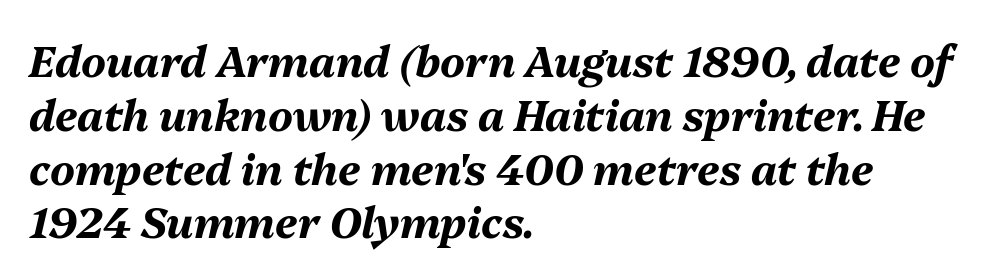
Q: Is the text bold? A: Yes.
Q: Is the text italic (slanted)? A: Yes, it leans right by about 13 degrees.
Q: Is the text underlined? A: No.
Q: How is the paragraph aligned? A: Left-aligned.
Q: Is the spacing between letters normal or unusually wide? A: Normal.
Q: Is the spacing between lines tight, normal or loose? A: Normal.
Q: Width (condensed, normal, or wide)? A: Normal.
Q: Stroke contrast? A: Medium.
Q: x-height? A: Medium.
Q: Monospaced? A: No.
